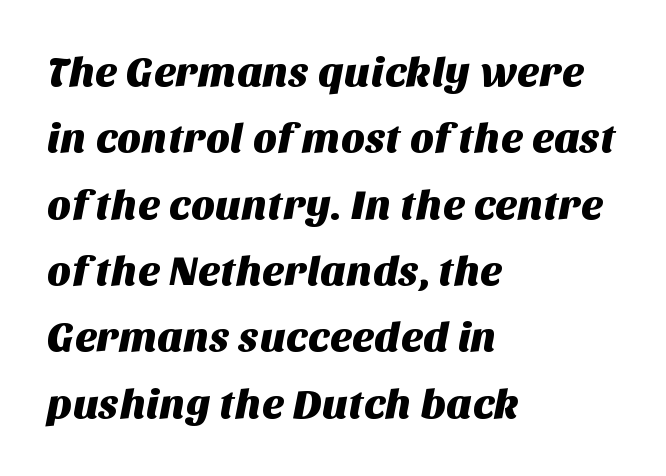
The image shows 42 px sans-serif type; set left-aligned, normal line spacing (1.58x), normal letter spacing, not underlined; medium stroke contrast and a large x-height.
